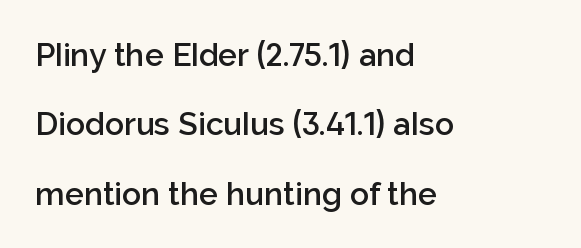
These lines are rendered in a variable-pitch font. Here the glyphs are tracked normally, forming tight word shapes. One-word summary of the alignment: left. Italic? Not at all — the glyphs are vertical. Line spacing here is loose. Examine the stroke ends and you'll find no serifs.
